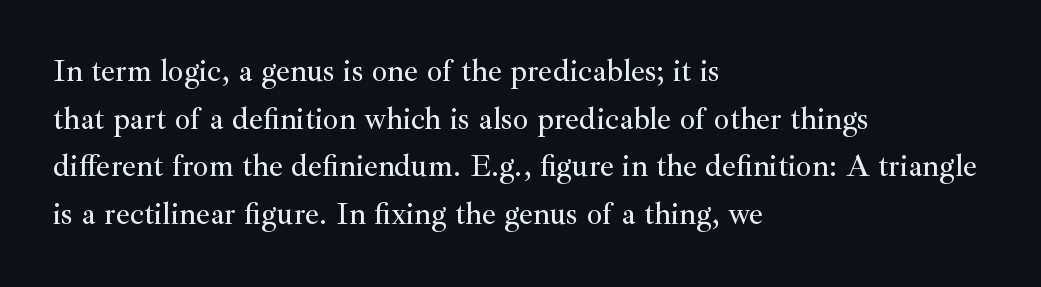
Q: Is the text italic (slanted)? A: No, it is upright.
Q: Is the typeface a serif or a sans-serif typeface? A: Serif.
Q: Is the text underlined? A: No.
Q: How is the paragraph aligned? A: Left-aligned.
Q: Is the spacing between letters normal or unusually wide? A: Normal.
Q: Is the spacing between lines tight, normal or loose? A: Normal.
Q: Width (condensed, normal, or wide)? A: Normal.
Q: Stroke contrast? A: Medium.
Q: x-height? A: Small.
Q: Monospaced? A: No.
